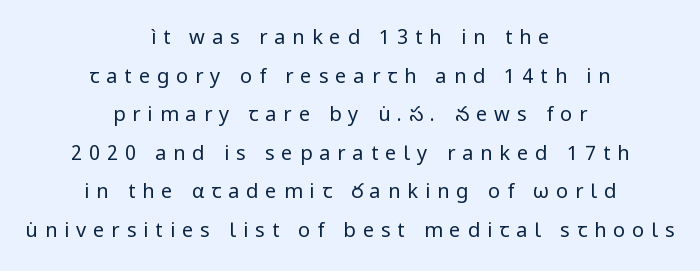
Q: Is the text bold? A: No.
Q: Is the text italic (slanted)? A: No, it is upright.
Q: Is the text underlined? A: No.
Q: How is the paragraph aligned? A: Centered.
Q: Is the spacing between letters normal or unusually wide? A: Unusually wide.
Q: Is the spacing between lines tight, normal or loose? A: Loose.
